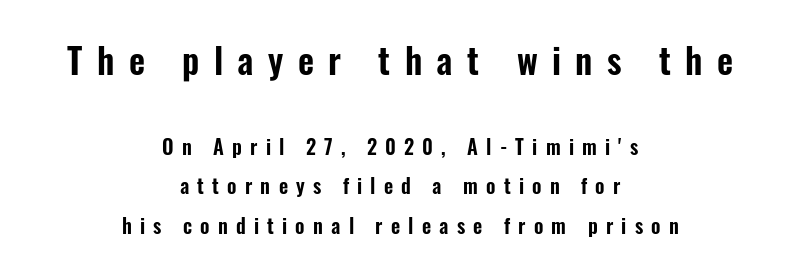
{"serif": "no", "italic": "no", "width": "condensed", "stroke_contrast": "low", "x_height": "medium", "monospaced": "no", "underline": "no", "align": "center", "line_spacing": "loose", "line_spacing_ratio": 1.99, "letter_spacing": "wide", "letter_spacing_em": 0.41, "larger_block": "first", "size_ratio": 1.75, "glyph_px": 35}
